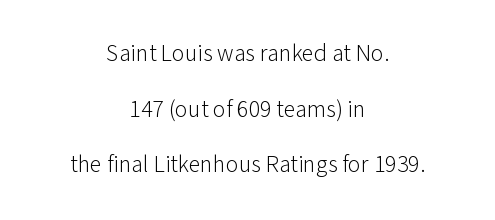
The words here are not underlined. The typesetter chose a symmetrical, centered arrangement here. The letters stand upright; this is a roman face. Here the glyphs are tracked normally, forming tight word shapes. The strokes are not fattened; the text isn't bold.
